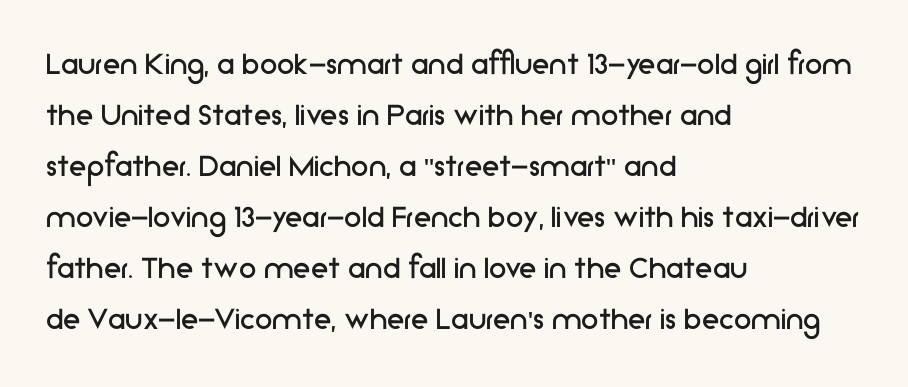
This sample has the flowing, uneven cadence of proportional lettering. Serif or sans? Sans — the stroke terminals are bare. Style check: upright. The area under the type is left untouched. Honestly, the letter spacing is just normal — you wouldn't notice it.
